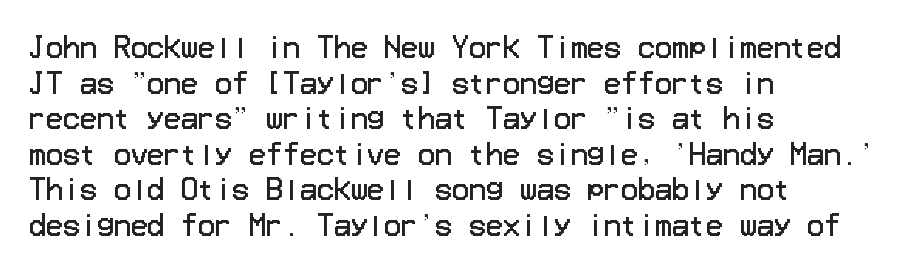
{"serif": "no", "italic": "no", "bold": "no", "weight": "regular", "width": "normal", "stroke_contrast": "low", "x_height": "medium", "underline": "no", "align": "left", "line_spacing": "normal", "line_spacing_ratio": 1.27, "letter_spacing": "normal", "letter_spacing_em": 0.0, "glyph_px": 28}
